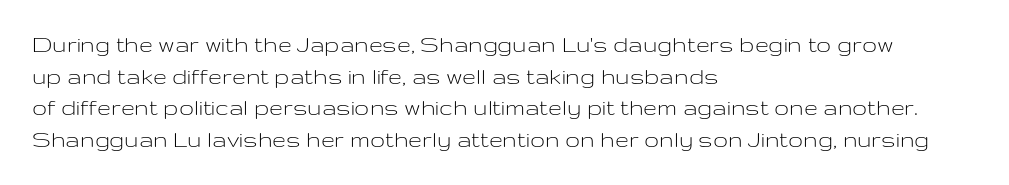
{"italic": "no", "bold": "no", "underline": "no", "align": "left", "line_spacing": "normal", "line_spacing_ratio": 1.27, "letter_spacing": "normal", "letter_spacing_em": 0.0, "glyph_px": 25}
